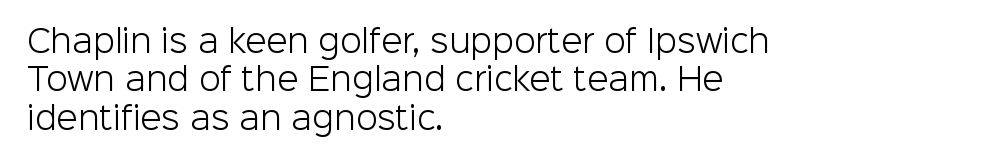
The image shows 31 px light sans-serif type, upright; set left-aligned, line spacing 1.24x, normal letter spacing, not underlined; low stroke contrast and a medium x-height.
